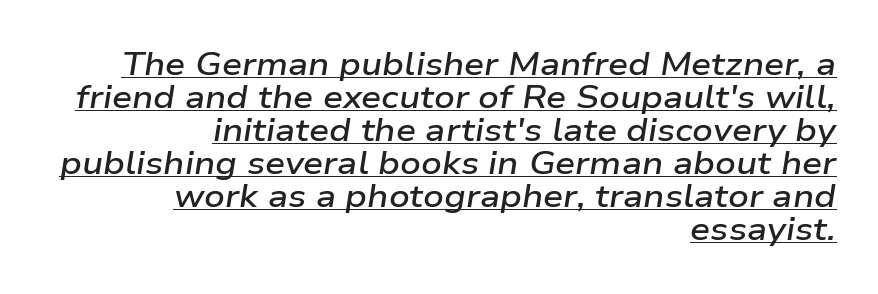
{"italic": "yes", "lean": "right", "slant_degrees": 9, "bold": "semi", "weight": "semibold", "width": "wide", "stroke_contrast": "low", "x_height": "medium", "monospaced": "no", "underline": "yes", "align": "right", "line_spacing": "tight", "line_spacing_ratio": 1.03, "letter_spacing": "normal", "letter_spacing_em": 0.0, "glyph_px": 32}
